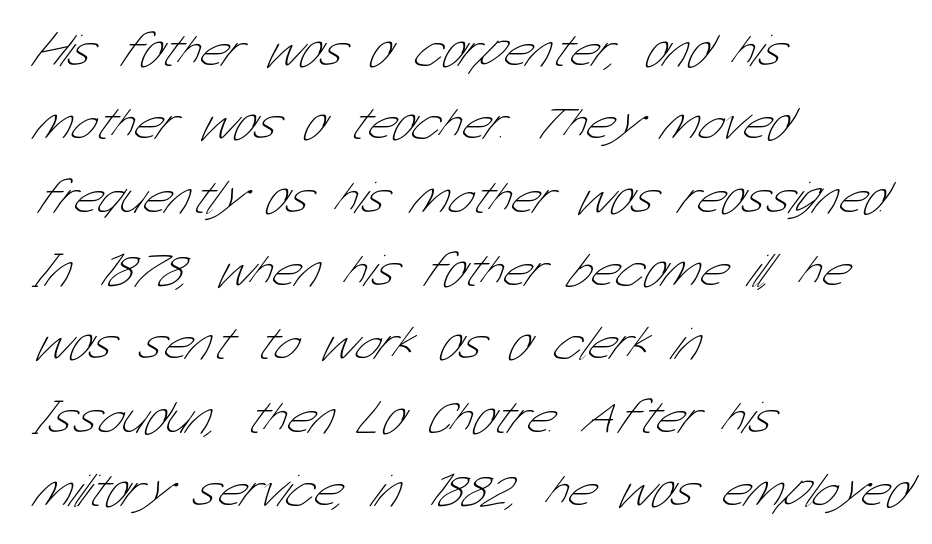
The image shows 47 px thin, condensed sans-serif type; set left-aligned, normal line spacing (1.56x), normal letter spacing, not underlined; low stroke contrast and a medium x-height.
